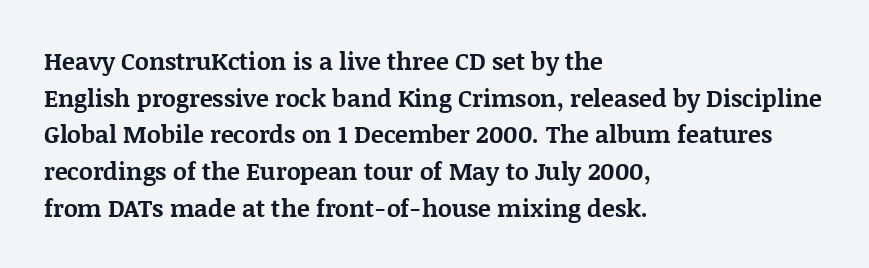
The image shows 24 px bold type, upright; set left-aligned, normal line spacing (1.53x), normal letter spacing, not underlined.
